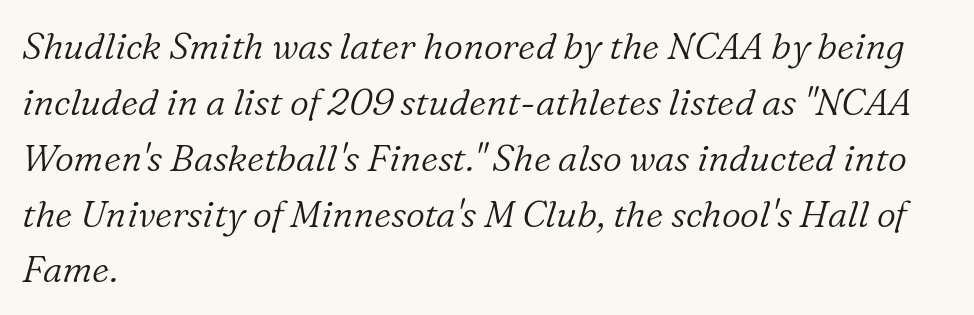
Compared with ordinary roman type, these characters are visibly tilted. Regular leading. Does the copy run flush right? No — it runs flush left. The letters advance in unequal steps, a hallmark of proportional type. The type family on display is of the serif kind.
